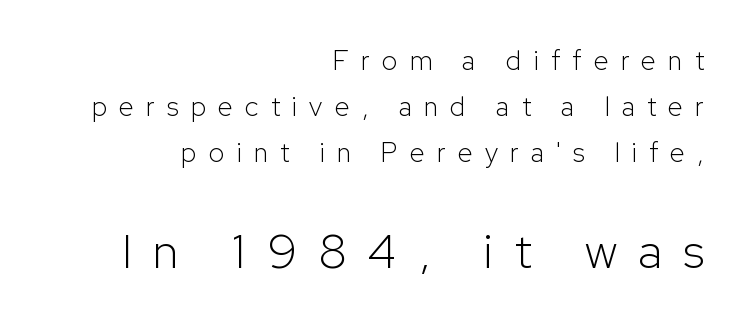
The image shows 48 px light sans-serif type, upright; set right-aligned, line spacing 1.71x, unusually wide letter spacing (+0.45 em), not underlined; the second (bottom) block is 1.78x larger; low stroke contrast and a medium x-height.
